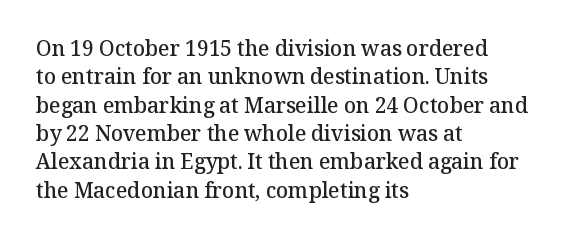
{"italic": "no", "bold": "semi", "underline": "no", "align": "left", "line_spacing": "normal", "line_spacing_ratio": 1.35, "letter_spacing": "normal", "letter_spacing_em": 0.0, "glyph_px": 21}
